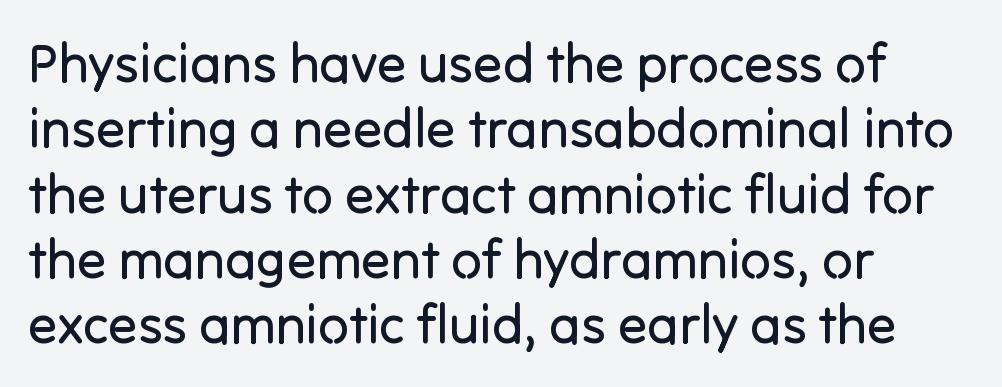
Proportional: the letters do not fall into vertical columns. Line beginnings align vertically; line endings do not. Tracking here is standard; glyphs follow each other at the usual distance. Italic? Not at all — the glyphs are vertical. Compared with a typical body face, this is equally light or lighter still.
